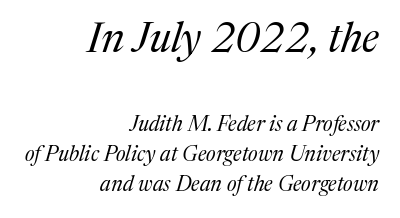
Note: serifs present on the glyphs. Type size steps down from the first block to the second. Emphasis-style slanted type is in use. A bare baseline throughout the passage.
